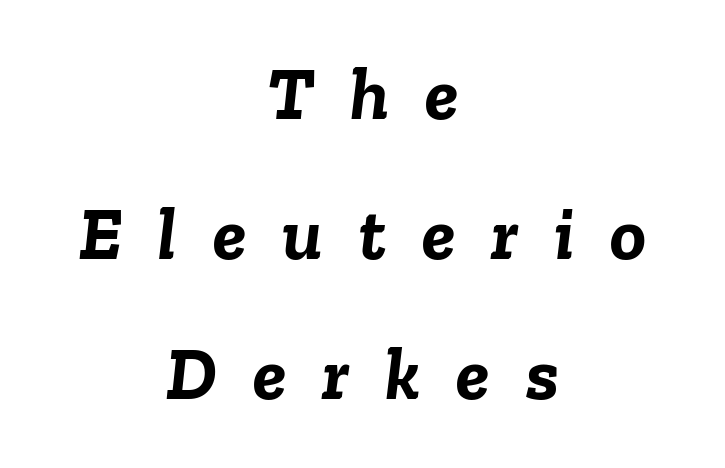
Q: Is the text bold? A: Yes.
Q: Is the text italic (slanted)? A: Yes, it leans right by about 6 degrees.
Q: Is the text underlined? A: No.
Q: How is the paragraph aligned? A: Centered.
Q: Is the spacing between letters normal or unusually wide? A: Unusually wide.
Q: Width (condensed, normal, or wide)? A: Normal.
Q: Stroke contrast? A: Low.
Q: x-height? A: Medium.
Q: Monospaced? A: No.
